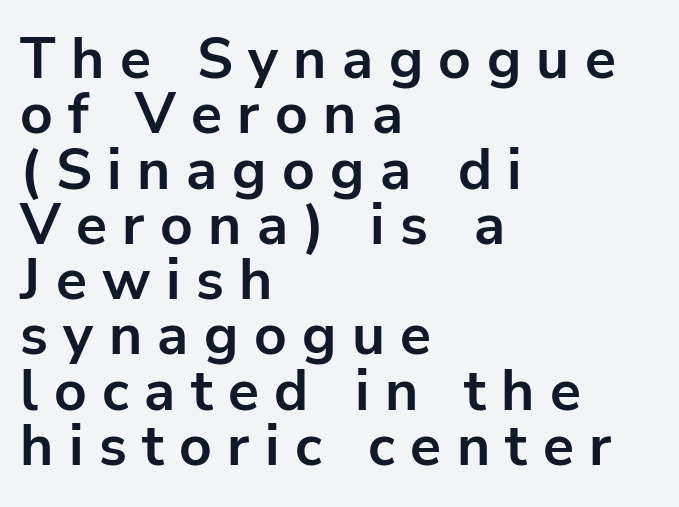
The image shows 57 px bold sans-serif type, upright; set left-aligned, tight line spacing (0.97x), unusually wide letter spacing (+0.27 em), not underlined; low stroke contrast and a medium x-height.
